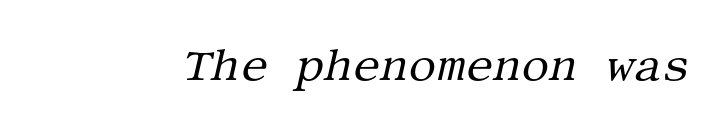
Slanted lettering throughout. The letters carry serifs — small finishing strokes at the ends of their stems. A typesetter would call this zero additional tracking. The space directly below the letters is spotless.
